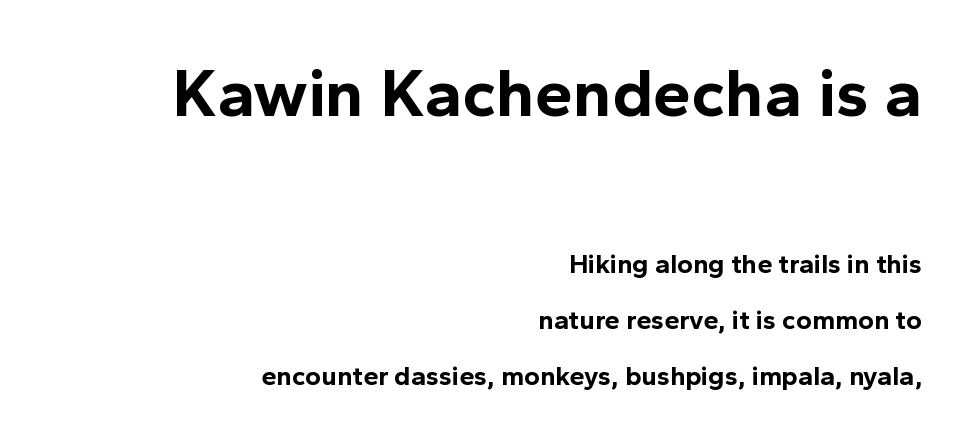
The image shows 68 px bold sans-serif type, upright; set right-aligned, loose line spacing (2.07x), normal letter spacing, not underlined; the first (top) block is 2.52x larger; a medium x-height.
